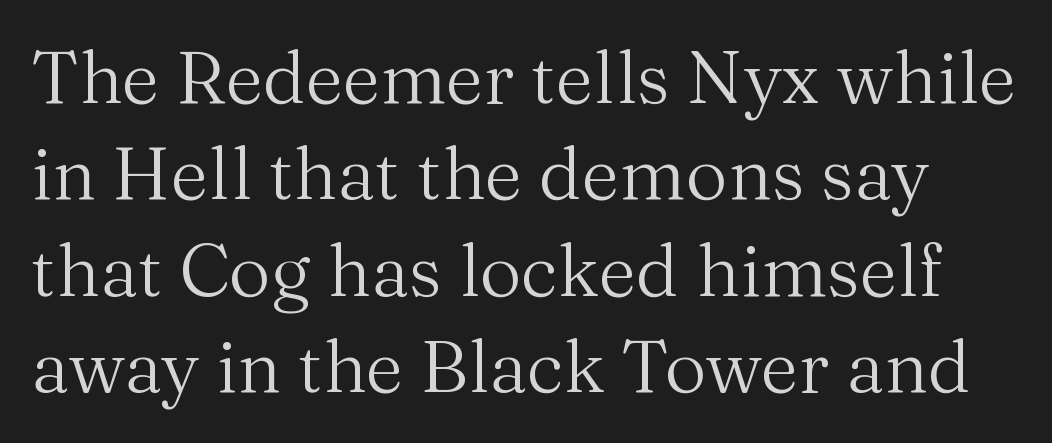
Varying glyph widths throughout — classic text-font behaviour. Unlike italic type, these characters show no tilt at all. The letterforms sit at book weight or below. Check the space under the baseline: it is left empty.
